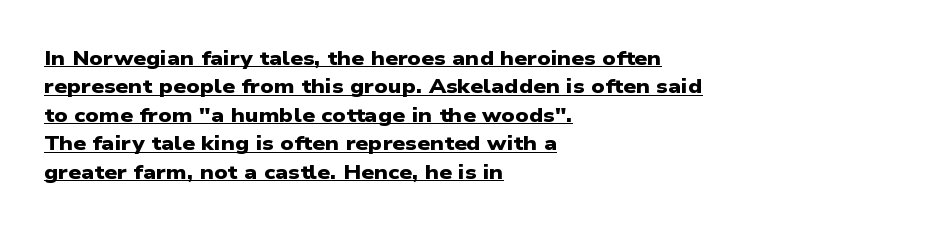
Q: Is the text bold? A: Yes.
Q: Is the text underlined? A: Yes.
Q: How is the paragraph aligned? A: Left-aligned.
Q: Is the spacing between letters normal or unusually wide? A: Normal.
Q: Is the spacing between lines tight, normal or loose? A: Normal.
